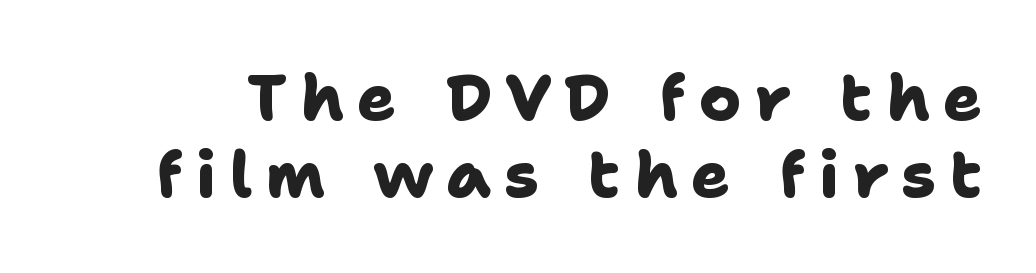
To sum up the face: it is a sans, with no serifs. The typesetting leans heavy: a genuine bold. Lines of text with bare space underneath. A typesetter would call this proportional, since set widths differ per character. The rendering inserts visible extra space after every character.
